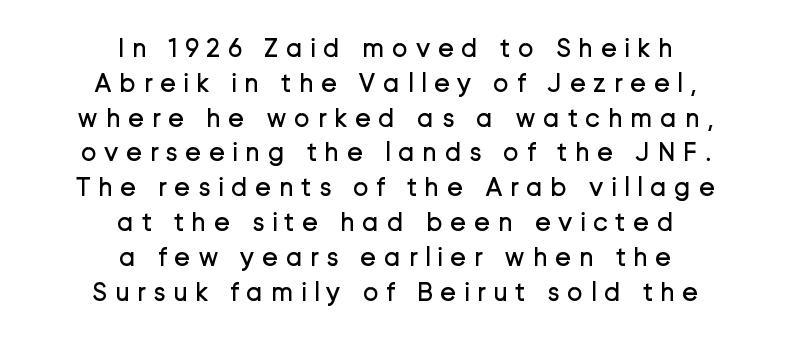
The lines in this sample share a center point and differ in where they start and stop. These lines have a slow, spaced-out rhythm from letter to letter. Posture: straight, roman, zero tilt. Beneath every word, the page is bare. No extra ink here — the face is not bold.
